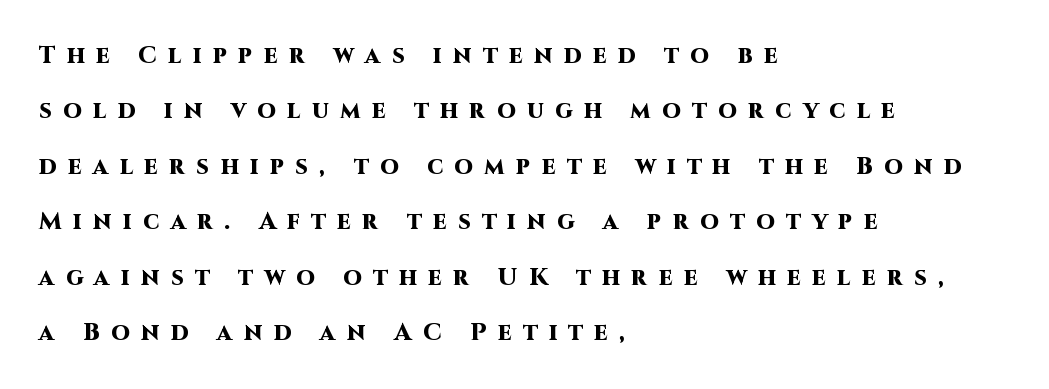
{"italic": "no", "bold": "yes", "underline": "no", "align": "left", "line_spacing": "loose", "line_spacing_ratio": 2.31, "letter_spacing": "wide", "letter_spacing_em": 0.47, "glyph_px": 24}
